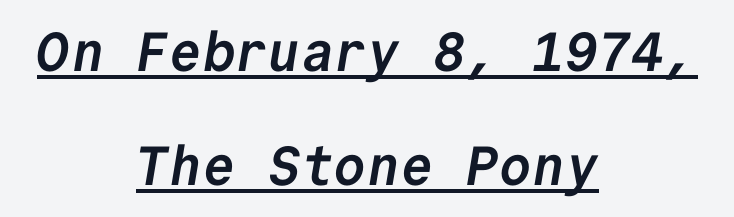
Q: Is the text bold? A: Yes.
Q: Is the typeface a serif or a sans-serif typeface? A: Sans-serif.
Q: Is the text underlined? A: Yes.
Q: How is the paragraph aligned? A: Centered.
Q: Is the spacing between letters normal or unusually wide? A: Normal.
Q: Is the spacing between lines tight, normal or loose? A: Loose.
Q: Width (condensed, normal, or wide)? A: Normal.
Q: Stroke contrast? A: Low.
Q: x-height? A: Medium.
Q: Monospaced? A: Yes.
